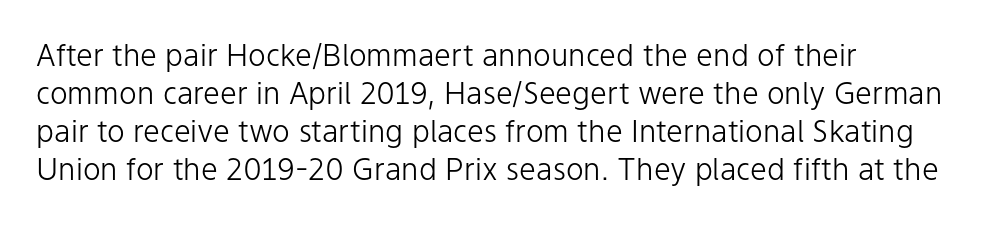
The image shows 30 px light sans-serif type, upright; set left-aligned, normal line spacing (1.27x), normal letter spacing, not underlined; low stroke contrast and a medium x-height.
